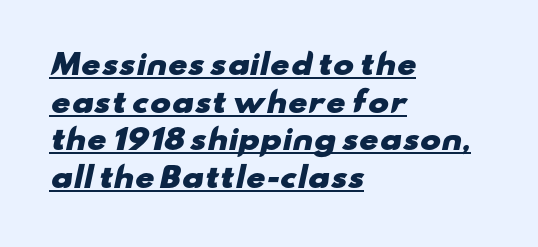
Q: Is the text bold? A: Yes.
Q: Is the typeface a serif or a sans-serif typeface? A: Sans-serif.
Q: Is the text underlined? A: Yes.
Q: How is the paragraph aligned? A: Left-aligned.
Q: Is the spacing between letters normal or unusually wide? A: Normal.
Q: Is the spacing between lines tight, normal or loose? A: Normal.
Q: Width (condensed, normal, or wide)? A: Wide.
Q: Stroke contrast? A: Low.
Q: x-height? A: Small.
Q: Monospaced? A: No.
